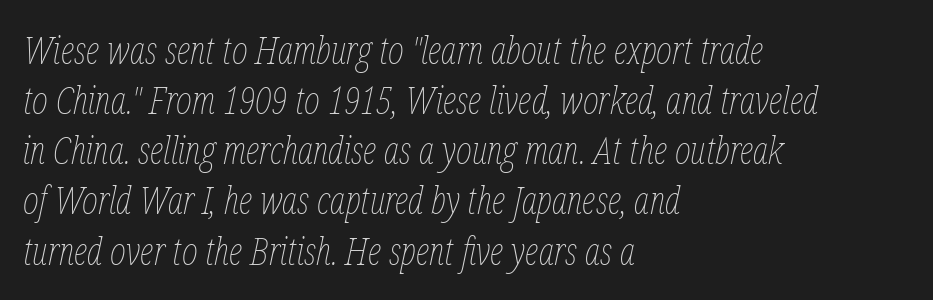
The image shows 38 px thin, condensed type, italic (leaning right); set left-aligned, normal line spacing (1.32x), normal letter spacing, not underlined; low stroke contrast and a medium x-height.
